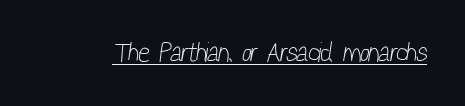
{"bold": "no", "underline": "yes", "letter_spacing": "normal", "letter_spacing_em": 0.0, "glyph_px": 27}
